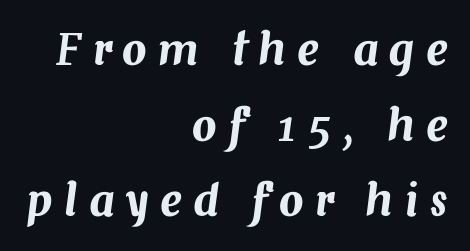
A typesetter would call this heavily tracked-out type. Lines of text with bare space underneath. The face used here has a pronounced slope to its letters. Looks like regular typesetting: each glyph gets only the width it needs. The compositor pushed each line to the right boundary.
